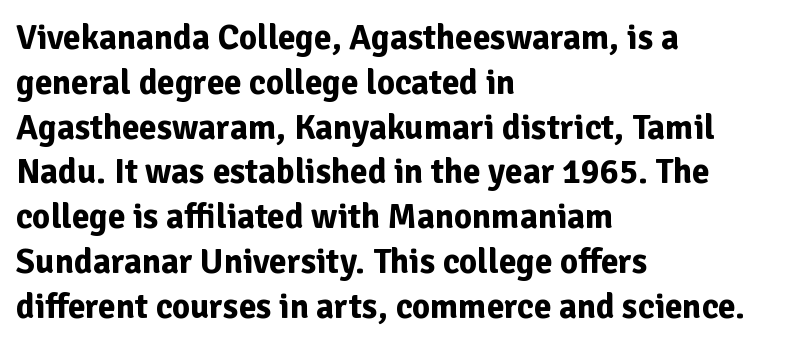
Q: Is the text bold? A: Yes.
Q: Is the text italic (slanted)? A: No, it is upright.
Q: Is the typeface a serif or a sans-serif typeface? A: Sans-serif.
Q: Is the text underlined? A: No.
Q: How is the paragraph aligned? A: Left-aligned.
Q: Is the spacing between letters normal or unusually wide? A: Normal.
Q: Is the spacing between lines tight, normal or loose? A: Normal.
Q: Width (condensed, normal, or wide)? A: Normal.
Q: Stroke contrast? A: Low.
Q: x-height? A: Medium.
Q: Monospaced? A: No.
